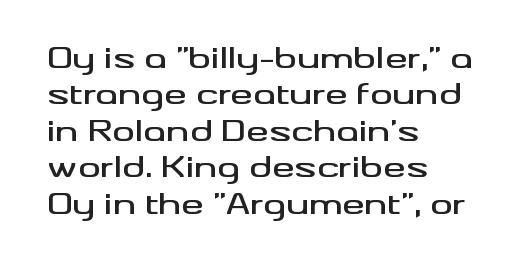
Nobody touched the tracking dial on this one. Each letter keeps its own natural width here, so spacing adapts to shape. Words float on clear page, feet unadorned. Alignment: flush left.
